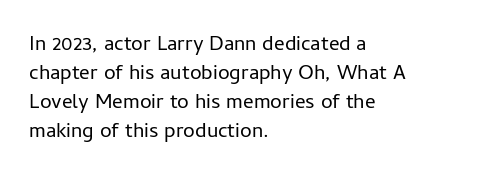
The image shows 21 px text type, upright; set left-aligned, normal line spacing (1.38x), normal letter spacing, not underlined.
